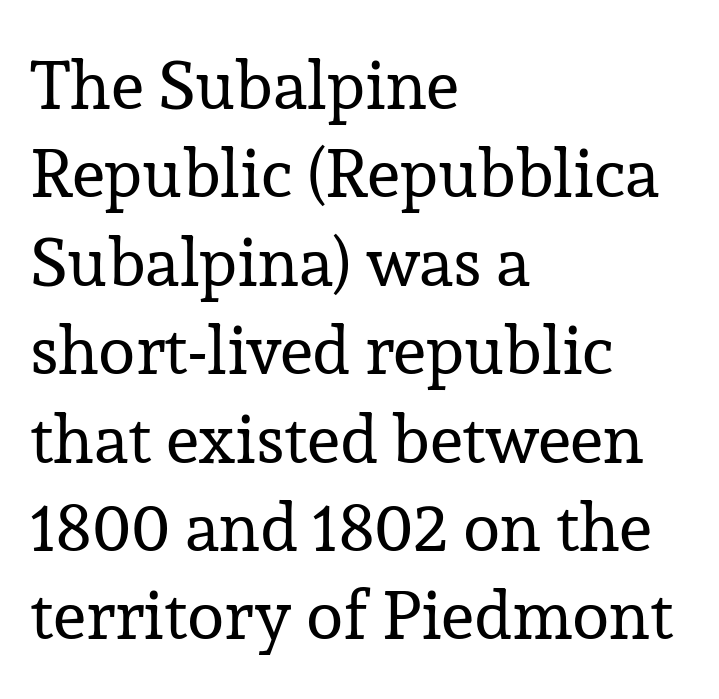
The image shows 68 px regular-weight serif type, upright; set left-aligned, normal line spacing (1.3x), normal letter spacing, not underlined; low stroke contrast and a medium x-height.
